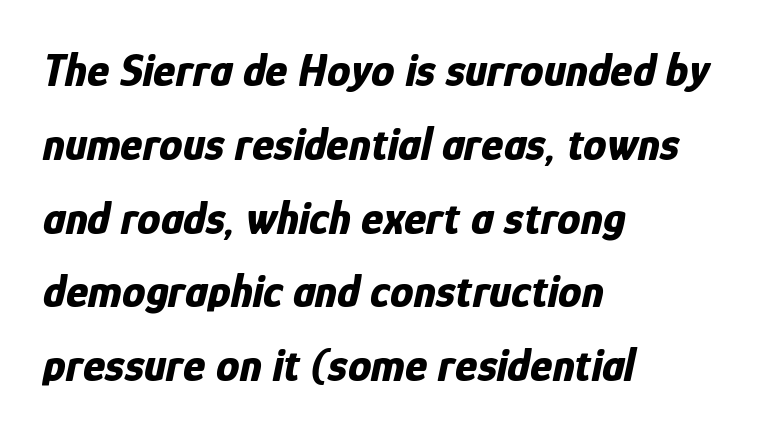
{"italic": "yes", "lean": "right", "slant_degrees": 12, "bold": "yes", "weight": "bold", "width": "condensed", "stroke_contrast": "low", "x_height": "medium", "monospaced": "no", "underline": "no", "align": "left", "line_spacing": "normal", "line_spacing_ratio": 1.57, "letter_spacing": "normal", "letter_spacing_em": 0.0, "glyph_px": 47}
